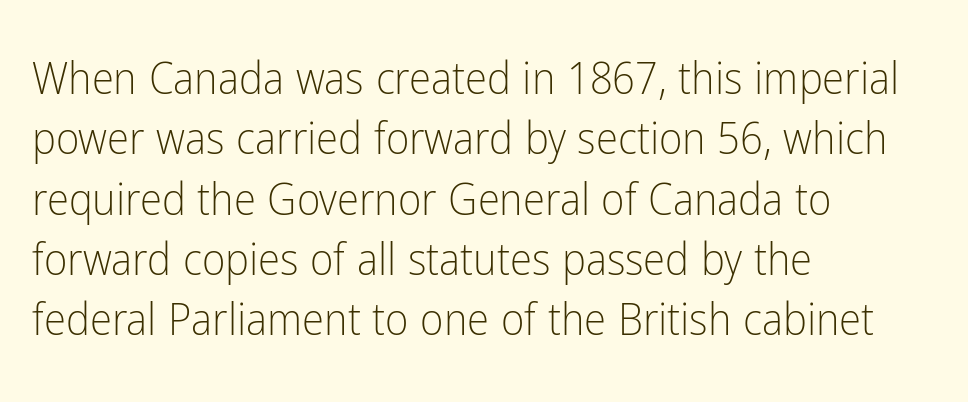
{"serif": "no", "italic": "no", "bold": "no", "weight": "light", "width": "condensed", "stroke_contrast": "low", "x_height": "medium", "monospaced": "no", "underline": "no", "align": "left", "line_spacing": "normal", "line_spacing_ratio": 1.34, "letter_spacing": "normal", "letter_spacing_em": 0.0, "glyph_px": 45}
